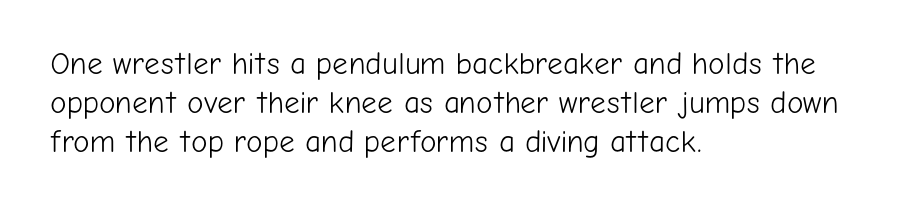
The image shows 31 px light sans-serif type, upright; set left-aligned, normal line spacing (1.26x), normal letter spacing, not underlined; low stroke contrast and a medium x-height.
